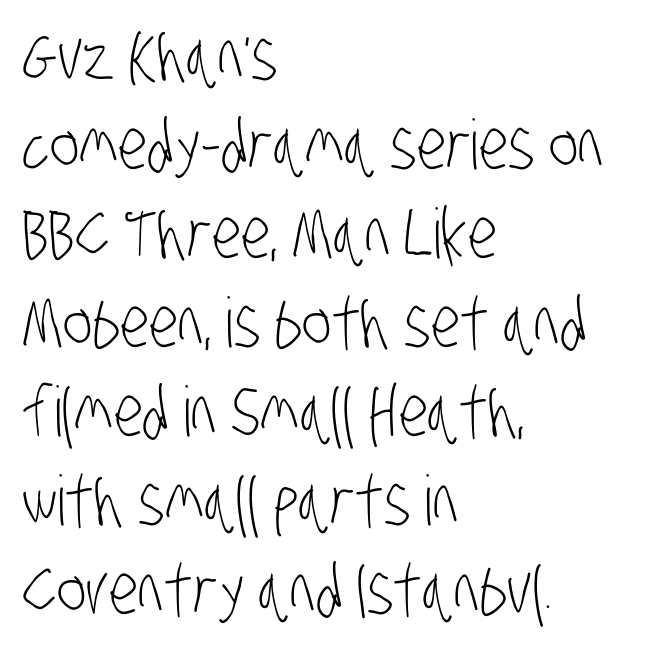
Q: Is the text bold? A: No.
Q: Is the typeface a serif or a sans-serif typeface? A: Sans-serif.
Q: Is the text underlined? A: No.
Q: How is the paragraph aligned? A: Left-aligned.
Q: Is the spacing between letters normal or unusually wide? A: Normal.
Q: Is the spacing between lines tight, normal or loose? A: Normal.
Q: Width (condensed, normal, or wide)? A: Condensed.
Q: Stroke contrast? A: Low.
Q: x-height? A: Large.
Q: Monospaced? A: No.
